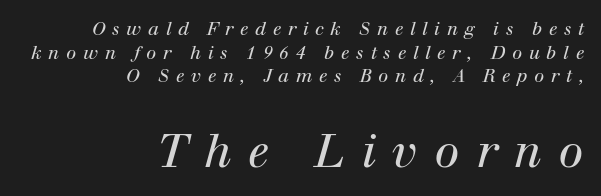
Stems and bowls with no extra thickness — not bold. The face used here is rendered with a markedly widened letterfit. Letterform terminals end in serifs throughout the passage. Note: smaller setting up top, larger setting below.
